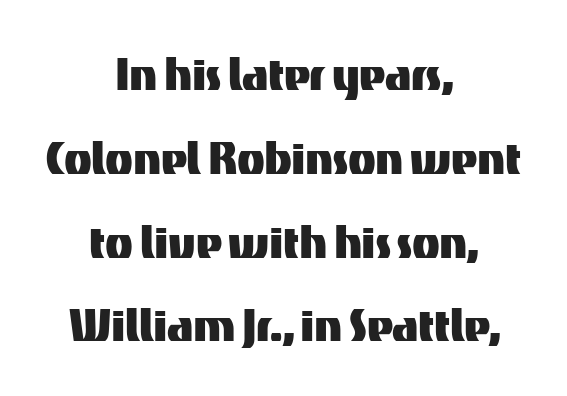
Examine the stroke ends and you'll find no serifs. Underlining? Definitely not there. What's the leading like? Ordinary, nothing unusual. Teacher's note: observe the equal gaps on both sides — that is centered alignment.
